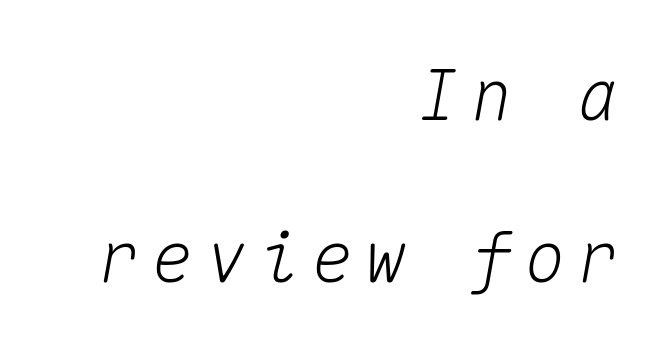
Horizontally, the lines are justified to the trailing edge only. Nobody drew a line under any word here. Every character here occupies the same horizontal width, giving the sample a typewriter-like rhythm. Whoever set this chose breathing room over compactness in the vertical rhythm. Designer's note — italics engaged.
